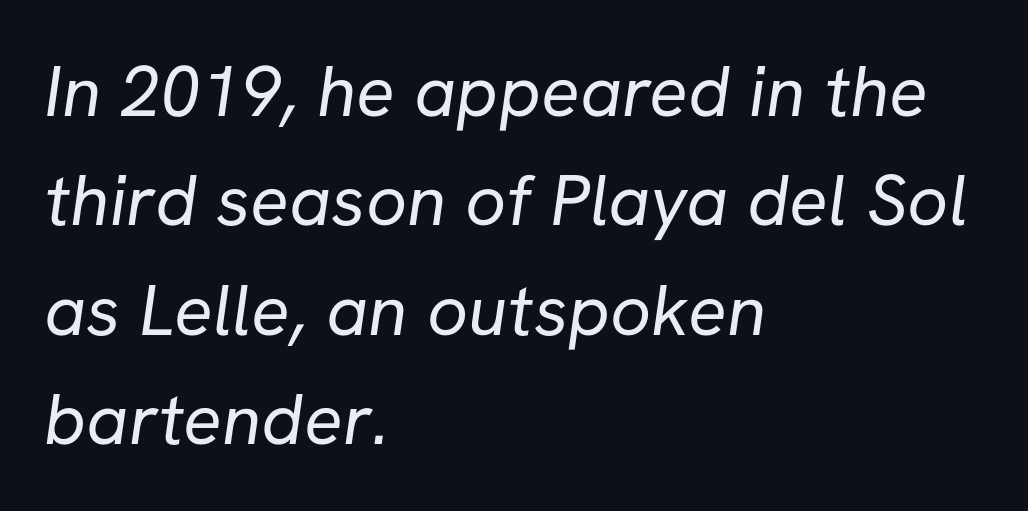
Q: Is the text bold? A: No.
Q: Is the typeface a serif or a sans-serif typeface? A: Sans-serif.
Q: Is the text underlined? A: No.
Q: How is the paragraph aligned? A: Left-aligned.
Q: Is the spacing between letters normal or unusually wide? A: Normal.
Q: Is the spacing between lines tight, normal or loose? A: Normal.
Q: Width (condensed, normal, or wide)? A: Normal.
Q: Stroke contrast? A: Low.
Q: x-height? A: Medium.
Q: Monospaced? A: No.
